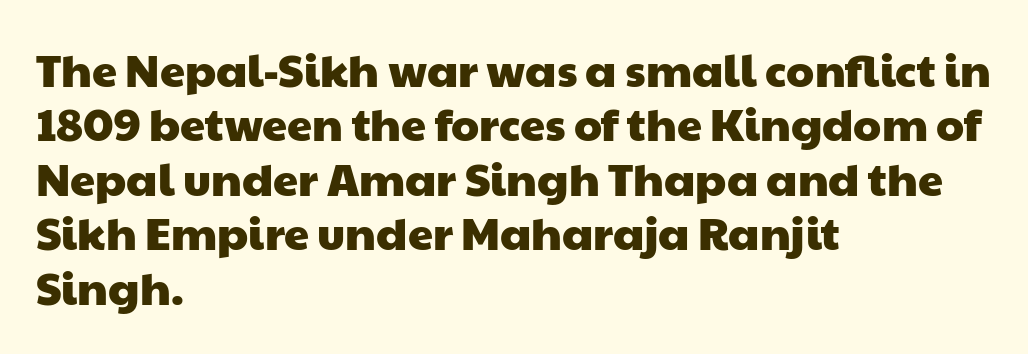
{"serif": "no", "width": "wide", "stroke_contrast": "low", "x_height": "medium", "monospaced": "no", "underline": "no", "align": "left", "line_spacing_ratio": 1.21, "letter_spacing": "normal", "letter_spacing_em": 0.0, "glyph_px": 45}
